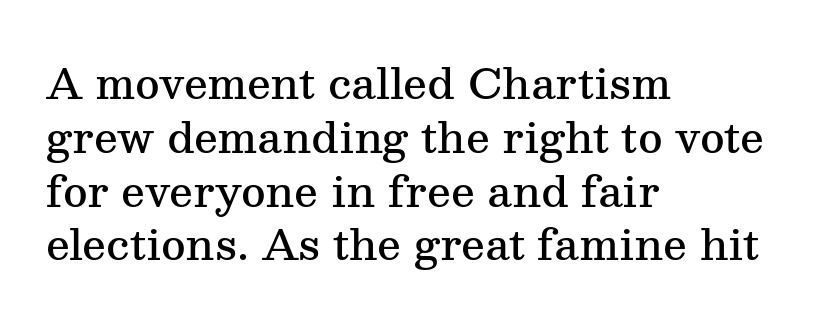
{"serif": "yes", "italic": "no", "bold": "semi", "weight": "semibold", "width": "normal", "stroke_contrast": "medium", "x_height": "medium", "monospaced": "no", "underline": "no", "align": "left", "line_spacing": "normal", "line_spacing_ratio": 1.28, "letter_spacing": "normal", "letter_spacing_em": 0.0, "glyph_px": 42}
